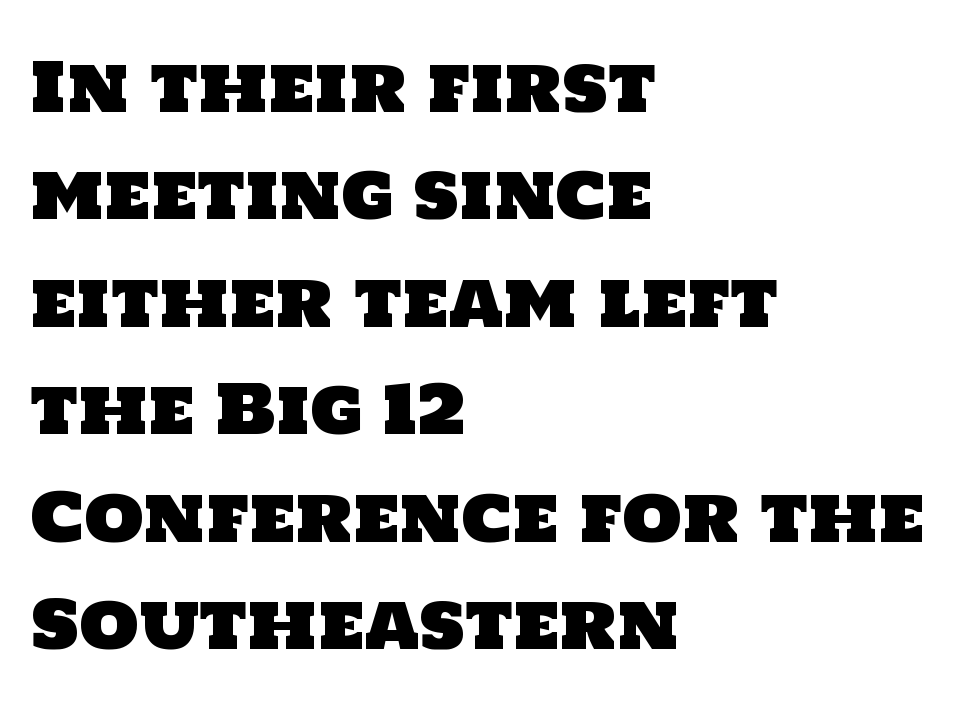
Q: Is the typeface a serif or a sans-serif typeface? A: Sans-serif.
Q: Is the text underlined? A: No.
Q: How is the paragraph aligned? A: Left-aligned.
Q: Is the spacing between letters normal or unusually wide? A: Normal.
Q: Is the spacing between lines tight, normal or loose? A: Normal.
Q: Width (condensed, normal, or wide)? A: Normal.
Q: Stroke contrast? A: Low.
Q: x-height? A: Large.
Q: Monospaced? A: No.
